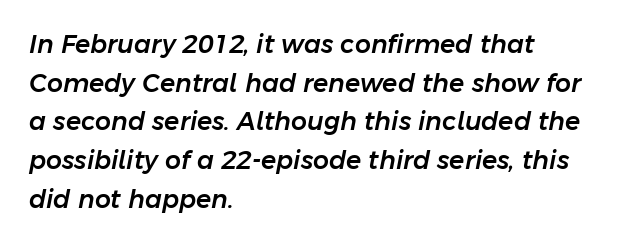
Q: Is the text italic (slanted)? A: Yes, it leans right by about 11 degrees.
Q: Is the text underlined? A: No.
Q: How is the paragraph aligned? A: Left-aligned.
Q: Is the spacing between letters normal or unusually wide? A: Normal.
Q: Is the spacing between lines tight, normal or loose? A: Normal.
